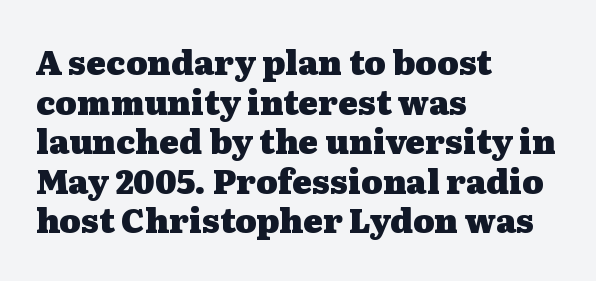
{"serif": "yes", "italic": "no", "bold": "yes", "weight": "heavy", "width": "wide", "stroke_contrast": "medium", "x_height": "medium", "monospaced": "no", "underline": "no", "align": "left", "line_spacing_ratio": 1.2, "letter_spacing": "normal", "letter_spacing_em": 0.0, "glyph_px": 33}
